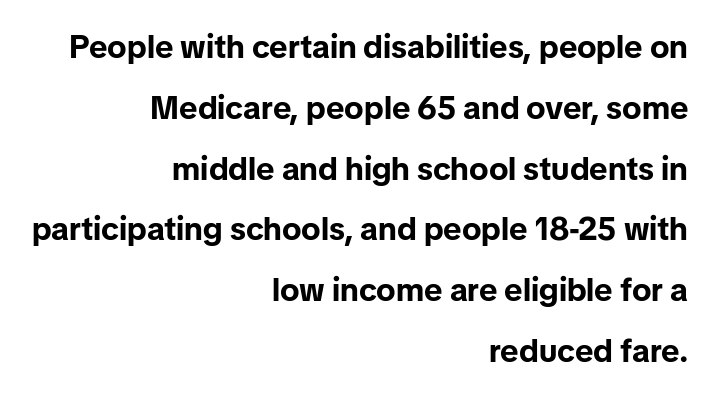
The characters look thick and weighty, a clear bold. The passage shown is typeset with a sans-serif family. The specimen omits any rule beneath the text block's lines. Reading down the block, your eye finds every line finishing at a fixed right position. Character widths vary here, with narrow letters taking less room than wide ones. The space between consecutive lines is lavish.
